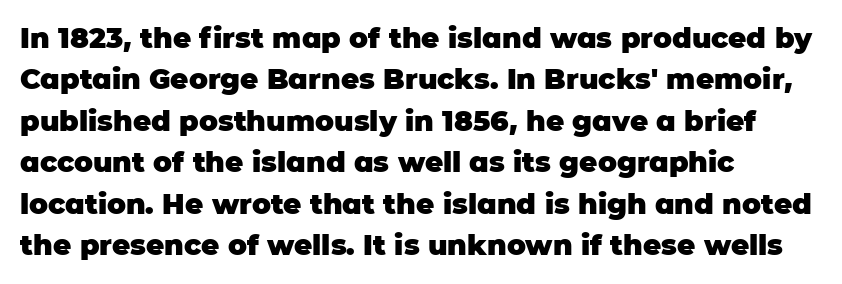
The image shows 28 px heavy sans-serif type, upright; set left-aligned, normal line spacing (1.48x), normal letter spacing, not underlined; low stroke contrast and a large x-height.
